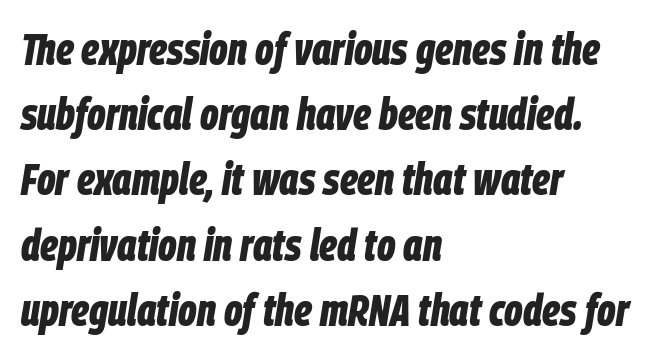
{"italic": "yes", "lean": "right", "slant_degrees": 9, "bold": "yes", "weight": "bold", "width": "condensed", "stroke_contrast": "low", "x_height": "large", "monospaced": "no", "underline": "no", "align": "left", "line_spacing": "normal", "line_spacing_ratio": 1.45, "letter_spacing": "normal", "letter_spacing_em": 0.0, "glyph_px": 45}
